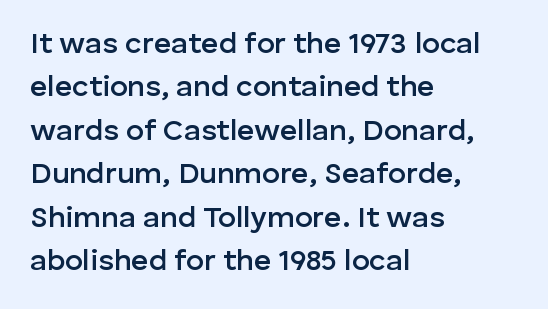
The image shows 30 px semibold sans-serif type, upright; set left-aligned, normal line spacing (1.45x), normal letter spacing, not underlined; low stroke contrast and a medium x-height.
